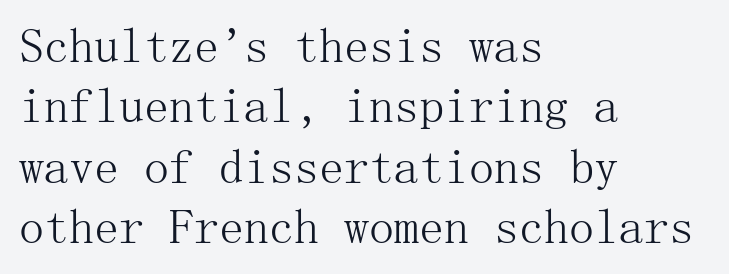
Where is the straight margin? On the left. Observe the serifs anchoring each vertical stroke in this sample. The type is set solid horizontally, with unmodified tracking. The baseline area is clear. No extra ink here — the face is not bold.
